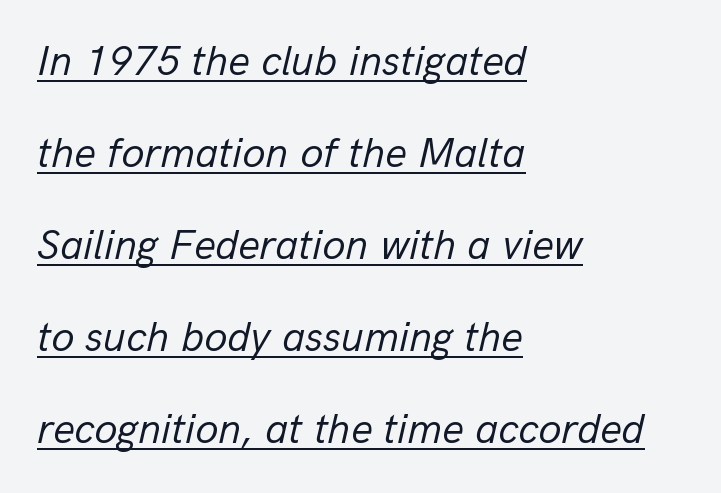
The image shows 42 px regular-weight type, italic (leaning right); set left-aligned, loose line spacing (2.19x), normal letter spacing, underlined; low stroke contrast and a medium x-height.
